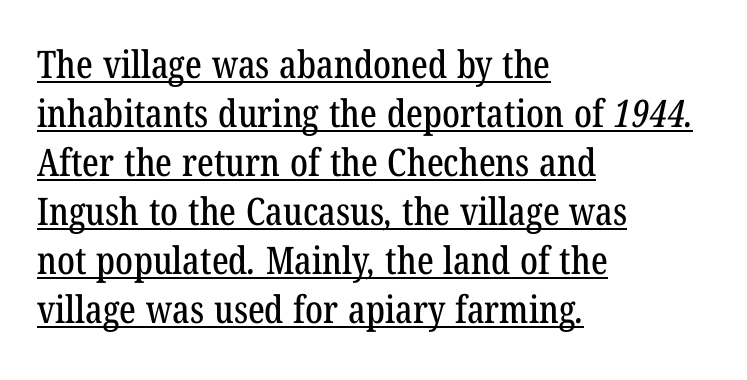
{"serif": "yes", "width": "condensed", "stroke_contrast": "low", "x_height": "medium", "monospaced": "no", "underline": "yes", "align": "left", "line_spacing": "normal", "line_spacing_ratio": 1.29, "letter_spacing": "normal", "letter_spacing_em": 0.0, "glyph_px": 38}
